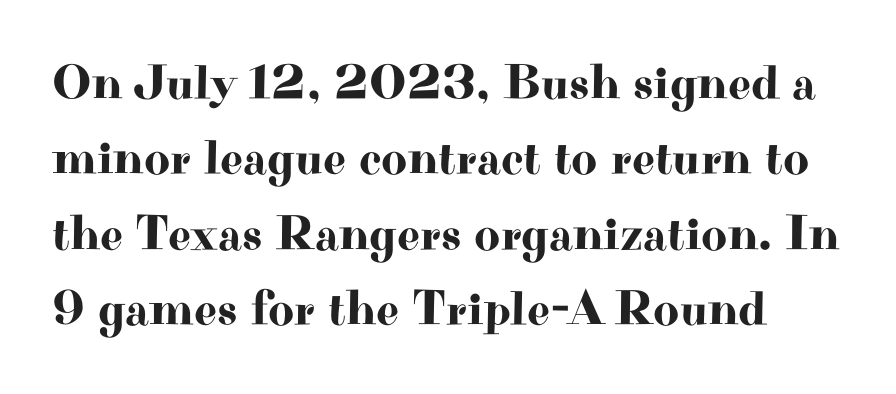
I'd call this a serif setting — the letters wear small feet. This is roman type, the default non-slanted kind. Letters rest on an invisible, unmarked baseline. The face used here is proportionally spaced, like ordinary book or web type.
